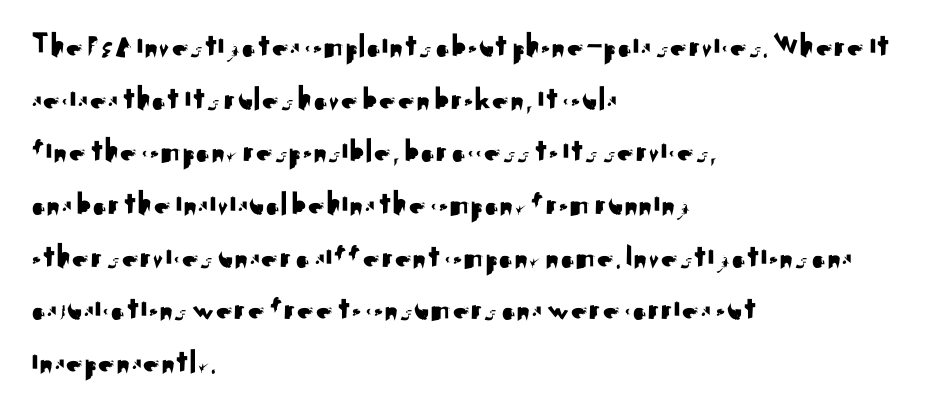
Q: Is the text italic (slanted)? A: No, it is upright.
Q: Is the typeface a serif or a sans-serif typeface? A: Sans-serif.
Q: Is the text underlined? A: No.
Q: How is the paragraph aligned? A: Left-aligned.
Q: Is the spacing between letters normal or unusually wide? A: Normal.
Q: Is the spacing between lines tight, normal or loose? A: Normal.
Q: Width (condensed, normal, or wide)? A: Normal.
Q: Stroke contrast? A: Medium.
Q: x-height? A: Small.
Q: Monospaced? A: No.
